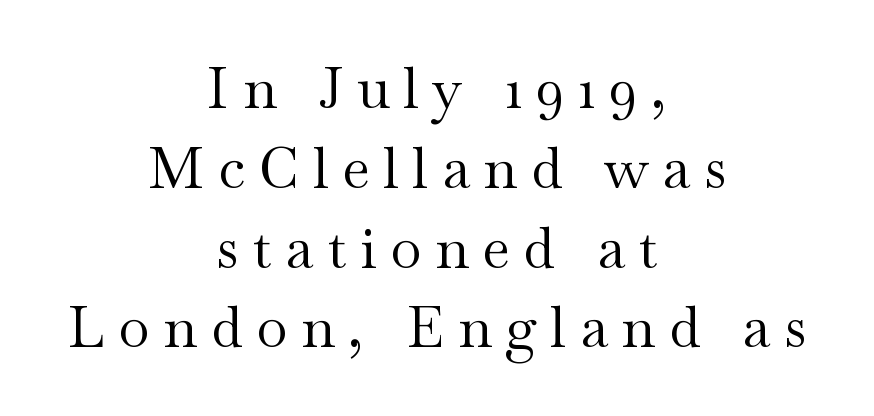
Teacher's note: observe the equal gaps on both sides — that is centered alignment. Students, observe: this is what conventionally led text looks like. The tracking jumps out immediately: characters are airy and widely separated. The face used here is proportionally spaced, like ordinary book or web type. The text was rendered using a seriffed face with decorative stroke endings.
